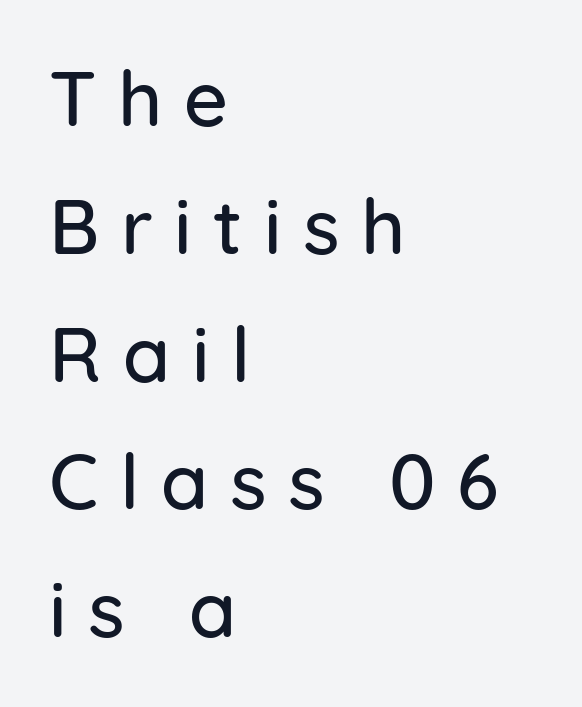
{"serif": "no", "italic": "no", "width": "normal", "stroke_contrast": "low", "x_height": "medium", "monospaced": "no", "underline": "no", "align": "left", "line_spacing": "normal", "line_spacing_ratio": 1.66, "letter_spacing": "wide", "letter_spacing_em": 0.28, "glyph_px": 77}
